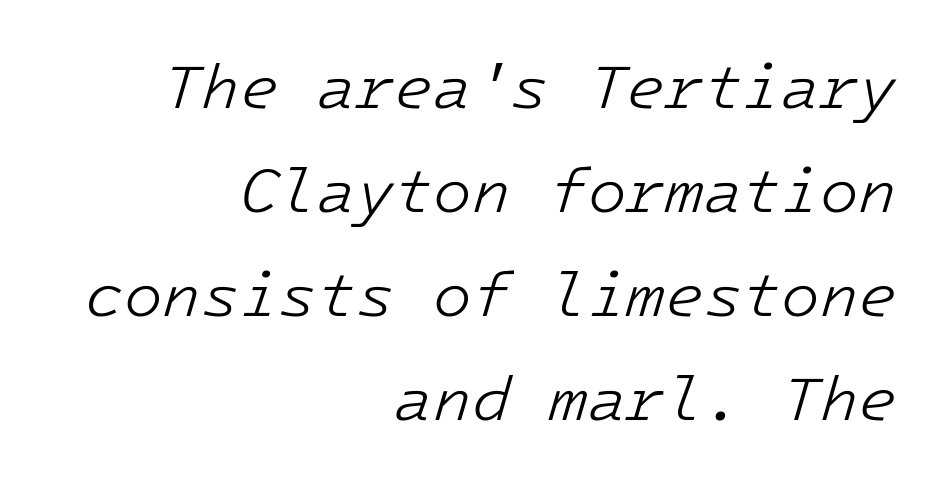
{"italic": "yes", "lean": "right", "slant_degrees": 16, "bold": "no", "weight": "light", "width": "normal", "stroke_contrast": "low", "x_height": "medium", "underline": "no", "align": "right", "line_spacing": "normal", "line_spacing_ratio": 1.65, "letter_spacing": "normal", "letter_spacing_em": 0.0, "glyph_px": 63}
